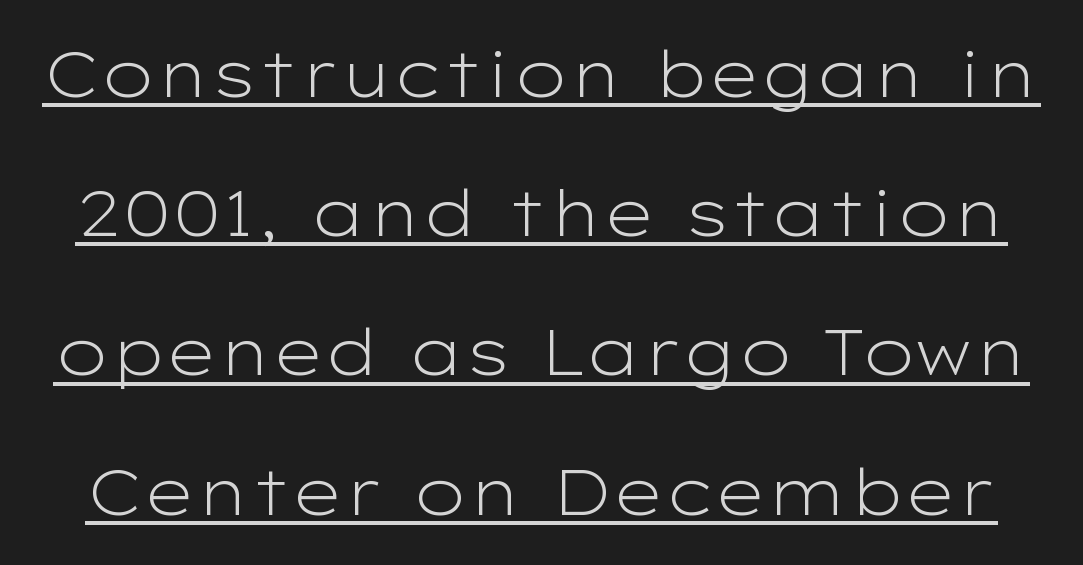
{"serif": "no", "italic": "no", "bold": "no", "weight": "light", "width": "wide", "stroke_contrast": "low", "x_height": "medium", "monospaced": "no", "underline": "yes", "line_spacing": "loose", "line_spacing_ratio": 2.21, "letter_spacing": "normal", "letter_spacing_em": 0.0, "glyph_px": 63}
